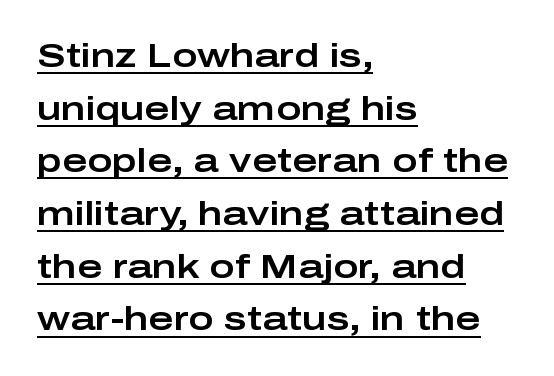
{"serif": "no", "italic": "no", "width": "wide", "stroke_contrast": "low", "x_height": "medium", "monospaced": "no", "underline": "yes", "align": "left", "line_spacing": "normal", "line_spacing_ratio": 1.55, "letter_spacing": "normal", "letter_spacing_em": 0.0, "glyph_px": 34}
